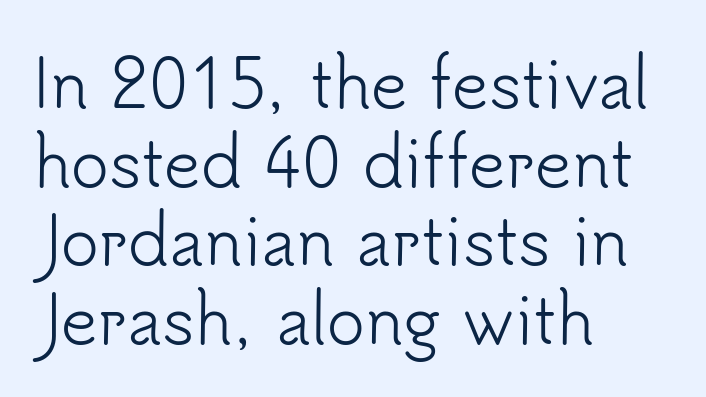
Serif or sans? Sans — the stroke terminals are bare. Each letter keeps its own natural width here, so spacing adapts to shape. The glyphs are unaccompanied by any horizontal stroke below them. This is the regular roman posture of the typeface.
